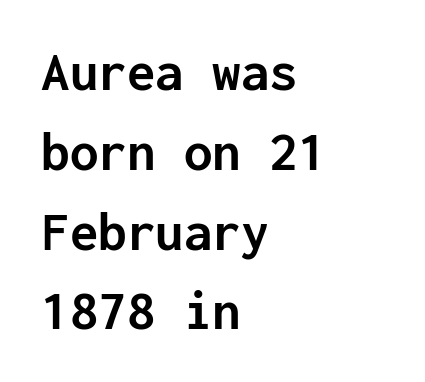
Q: Is the text bold? A: Yes.
Q: Is the text italic (slanted)? A: No, it is upright.
Q: Is the typeface a serif or a sans-serif typeface? A: Sans-serif.
Q: Is the text underlined? A: No.
Q: How is the paragraph aligned? A: Left-aligned.
Q: Is the spacing between letters normal or unusually wide? A: Normal.
Q: Is the spacing between lines tight, normal or loose? A: Normal.
Q: Width (condensed, normal, or wide)? A: Normal.
Q: Stroke contrast? A: Low.
Q: x-height? A: Medium.
Q: Monospaced? A: Yes.
